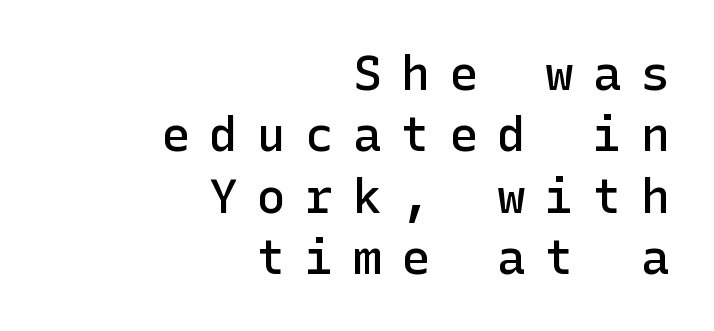
Q: Is the text bold? A: Semi-bold.
Q: Is the text italic (slanted)? A: No, it is upright.
Q: Is the typeface a serif or a sans-serif typeface? A: Sans-serif.
Q: Is the text underlined? A: No.
Q: How is the paragraph aligned? A: Right-aligned.
Q: Is the spacing between letters normal or unusually wide? A: Unusually wide.
Q: Is the spacing between lines tight, normal or loose? A: Normal.
Q: Width (condensed, normal, or wide)? A: Normal.
Q: Stroke contrast? A: Low.
Q: x-height? A: Medium.
